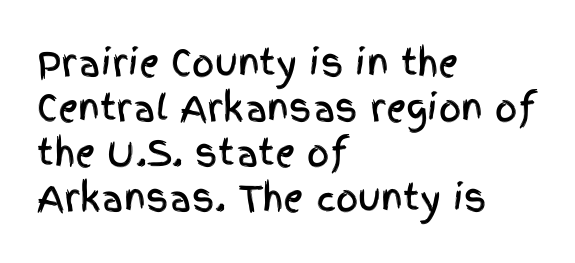
Do the letters lean? They stand straight. The words here are not underlined. Looks like regular typesetting: each glyph gets only the width it needs. Examine the stroke ends and you'll find no serifs. The rendering uses a moderate line-height, typical for paragraphs. Compared with typical body copy, the letter spacing here is the same.
